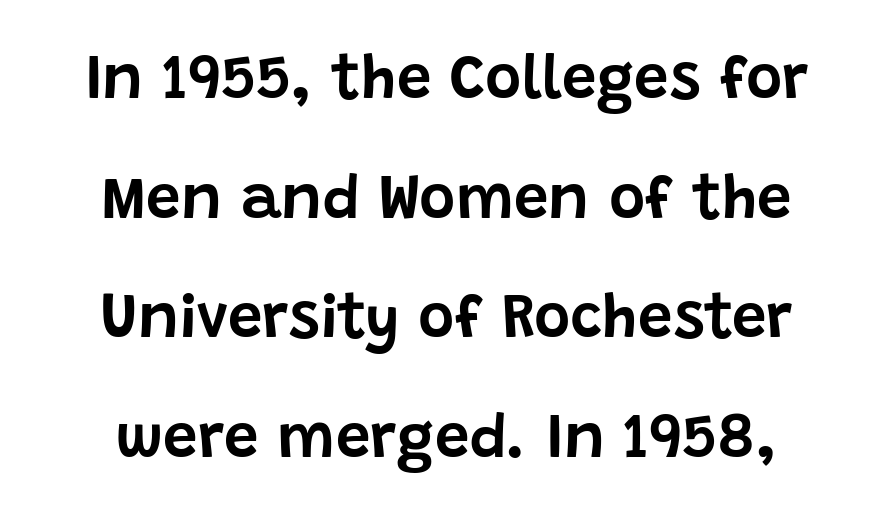
Compared with typical body copy, the letter spacing here is the same. The typography opts for an upright posture over an oblique one. Font category for this specimen: sans-serif. Note the varied advance widths — an 'i' is clearly narrower than an 'm'. Widely set lines give the paragraph a tall, airy silhouette. The foot of each line stays bare and open.
